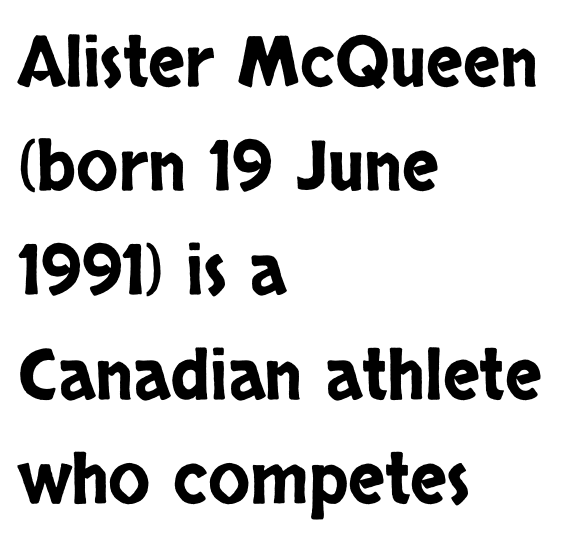
{"serif": "no", "italic": "no", "width": "condensed", "stroke_contrast": "low", "x_height": "large", "monospaced": "no", "underline": "no", "align": "left", "line_spacing": "normal", "line_spacing_ratio": 1.51, "letter_spacing": "normal", "letter_spacing_em": 0.0, "glyph_px": 69}
